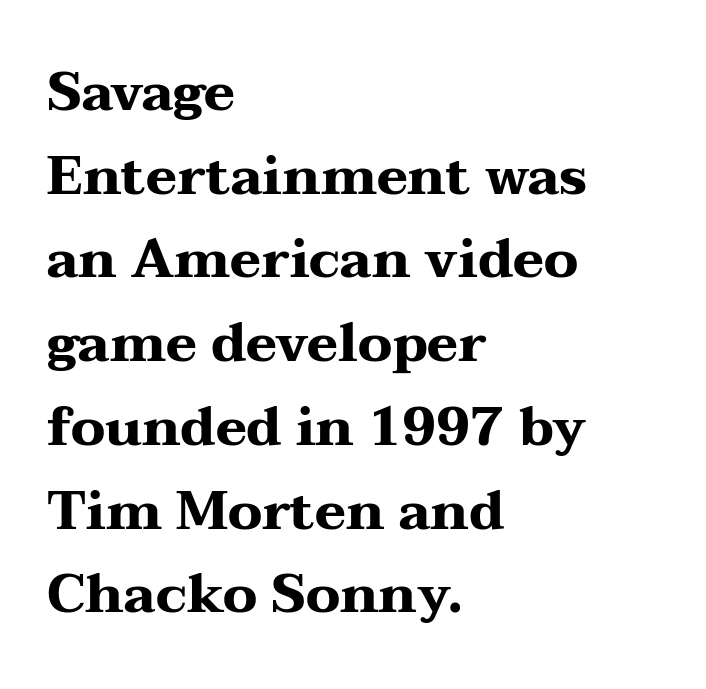
{"serif": "yes", "italic": "no", "bold": "yes", "weight": "heavy", "width": "wide", "stroke_contrast": "medium", "x_height": "medium", "monospaced": "no", "underline": "no", "align": "left", "line_spacing": "normal", "line_spacing_ratio": 1.58, "letter_spacing": "normal", "letter_spacing_em": 0.0, "glyph_px": 53}
